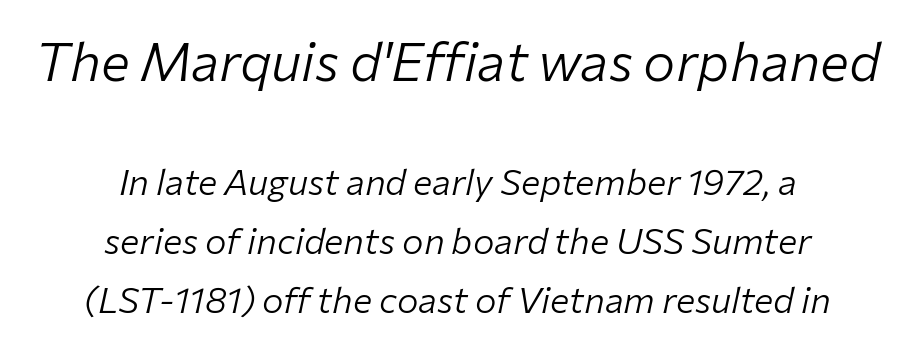
{"italic": "yes", "lean": "right", "slant_degrees": 12, "bold": "no", "weight": "light", "width": "normal", "stroke_contrast": "low", "x_height": "medium", "monospaced": "no", "underline": "no", "align": "center", "line_spacing": "normal", "line_spacing_ratio": 1.64, "letter_spacing": "normal", "letter_spacing_em": 0.0, "larger_block": "first", "size_ratio": 1.5, "glyph_px": 54}
